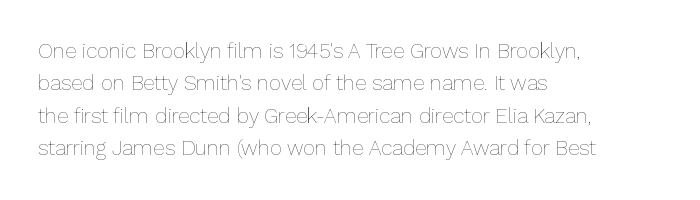
The image shows 21 px text type, upright; set left-aligned, normal line spacing (1.54x), normal letter spacing, not underlined.
